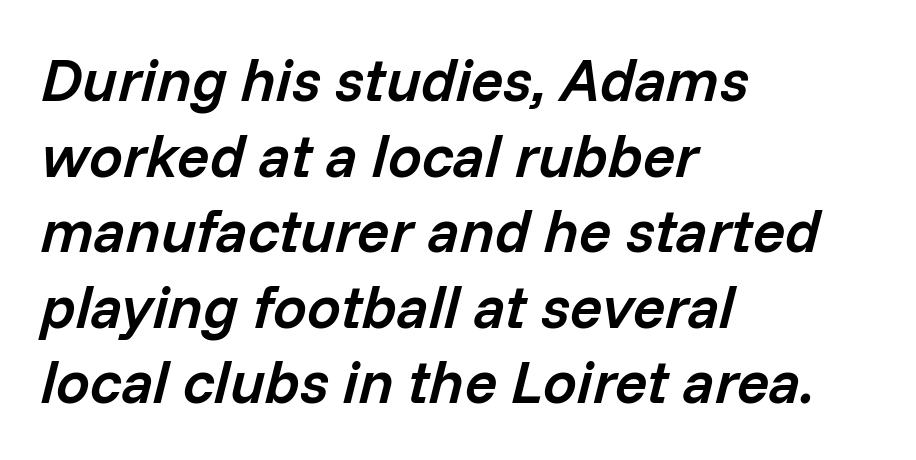
Q: Is the text bold? A: Semi-bold.
Q: Is the text italic (slanted)? A: Yes, it leans right by about 14 degrees.
Q: Is the text underlined? A: No.
Q: How is the paragraph aligned? A: Left-aligned.
Q: Is the spacing between letters normal or unusually wide? A: Normal.
Q: Is the spacing between lines tight, normal or loose? A: Normal.
Q: Width (condensed, normal, or wide)? A: Normal.
Q: Stroke contrast? A: Low.
Q: x-height? A: Medium.
Q: Monospaced? A: No.
